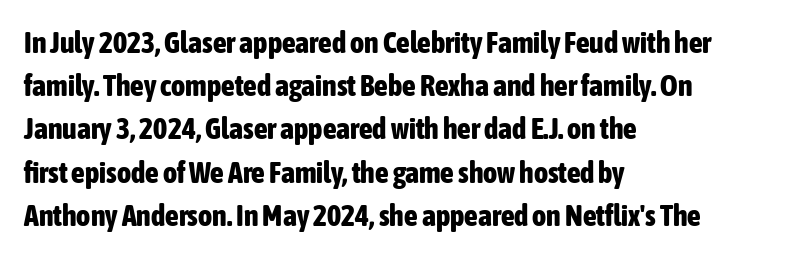
Q: Is the text bold? A: Yes.
Q: Is the text italic (slanted)? A: No, it is upright.
Q: Is the typeface a serif or a sans-serif typeface? A: Sans-serif.
Q: Is the text underlined? A: No.
Q: How is the paragraph aligned? A: Left-aligned.
Q: Is the spacing between letters normal or unusually wide? A: Normal.
Q: Is the spacing between lines tight, normal or loose? A: Normal.
Q: Width (condensed, normal, or wide)? A: Condensed.
Q: Stroke contrast? A: Low.
Q: x-height? A: Medium.
Q: Monospaced? A: No.
